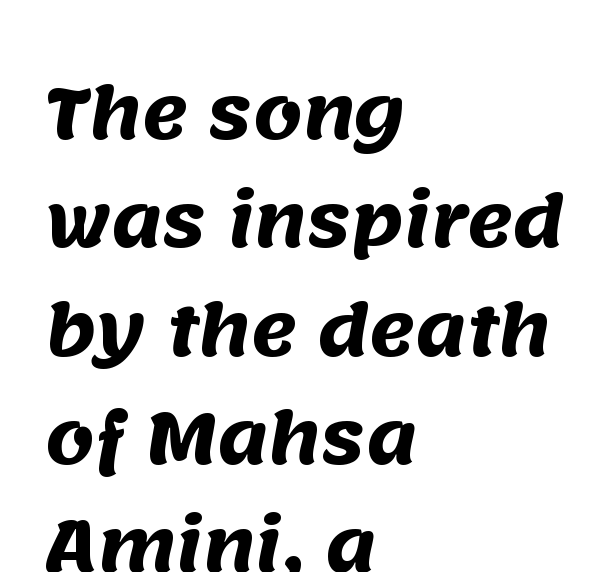
The image shows 69 px heavy sans-serif type; set left-aligned, normal line spacing (1.57x), normal letter spacing, not underlined; medium stroke contrast and a large x-height.
